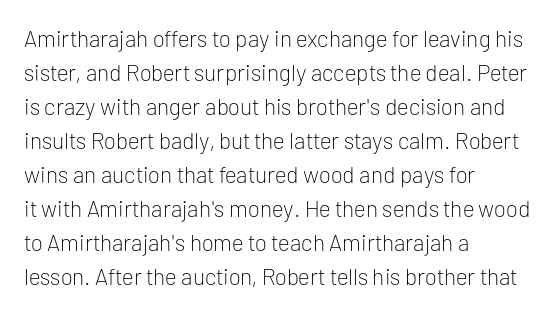
The image shows 23 px text type, upright; set left-aligned, normal line spacing (1.48x), normal letter spacing, not underlined.
